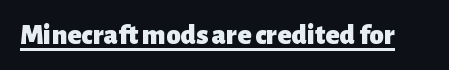
Proportional: the letters do not fall into vertical columns. A roman cut, with each character standing at attention. Students, this is bold: see how much ink each stroke carries. Is there an underline? Yes — a line sits under the letters. There is no visible air inserted between adjacent glyphs.
